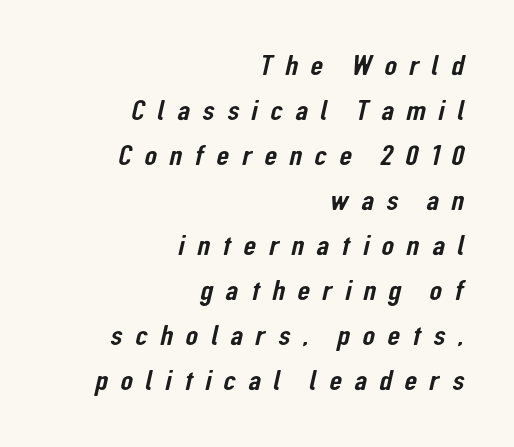
{"serif": "no", "width": "condensed", "stroke_contrast": "low", "x_height": "medium", "monospaced": "no", "underline": "no", "align": "right", "line_spacing": "normal", "line_spacing_ratio": 1.55, "letter_spacing": "wide", "letter_spacing_em": 0.43, "glyph_px": 29}
